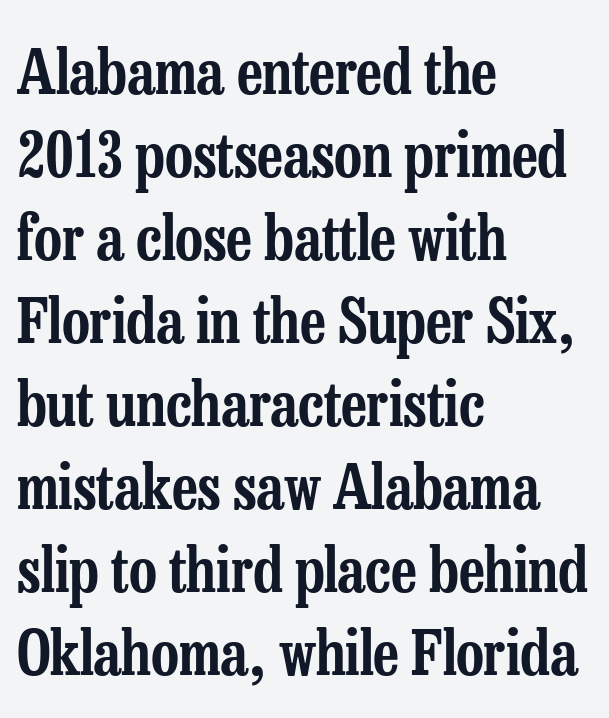
A typesetter would call this zero additional tracking. Left-aligned paragraph, ragged on the right. This rendering features lettering with no underline. The letters advance in unequal steps, a hallmark of proportional type. Italic? Not at all — the glyphs are vertical. Small tapered or slab feet sit at the stroke ends, so this counts as serif.
